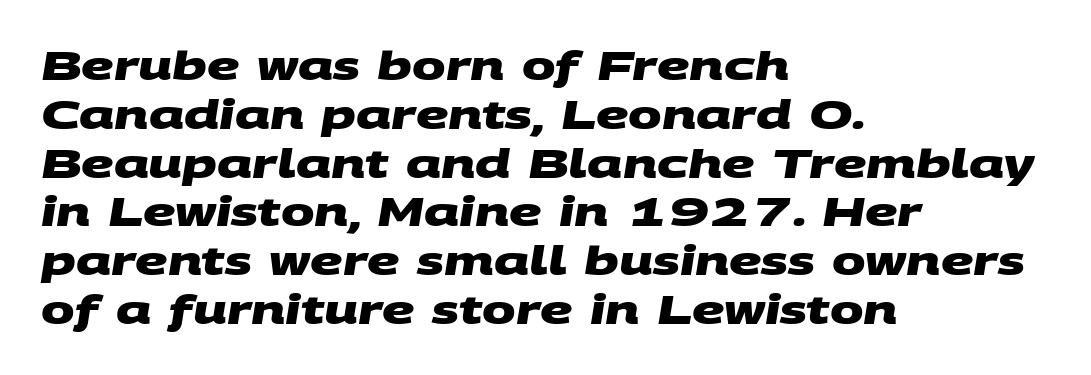
The image shows 40 px heavy, wide sans-serif type; set left-aligned, line spacing 1.22x, normal letter spacing, not underlined; medium stroke contrast and a large x-height.
